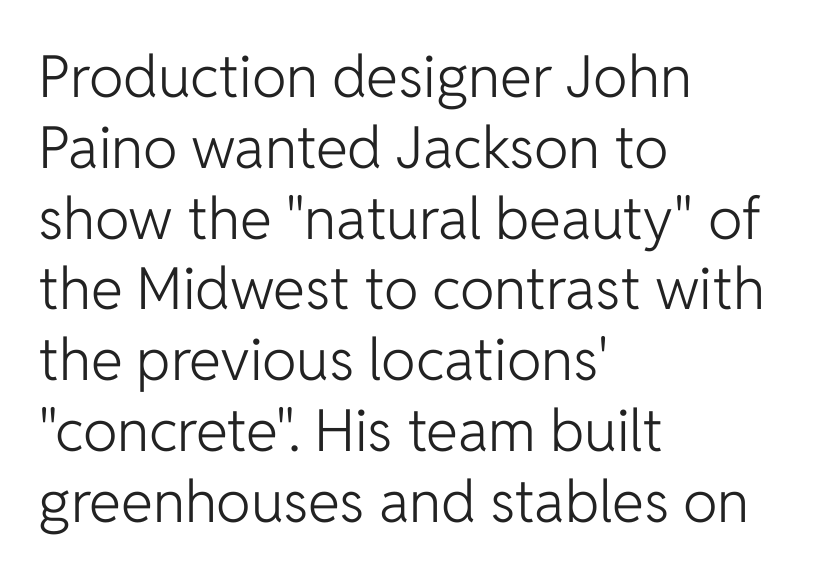
This rendering employs a face without finishing strokes, i.e., a sans-serif. Only glyphs here, with clear space below each row. Reading down the block, your eye returns to a fixed left position each line. Here the glyphs are tracked normally, forming tight word shapes. Nothing heavy about these letters — not bold at all.
